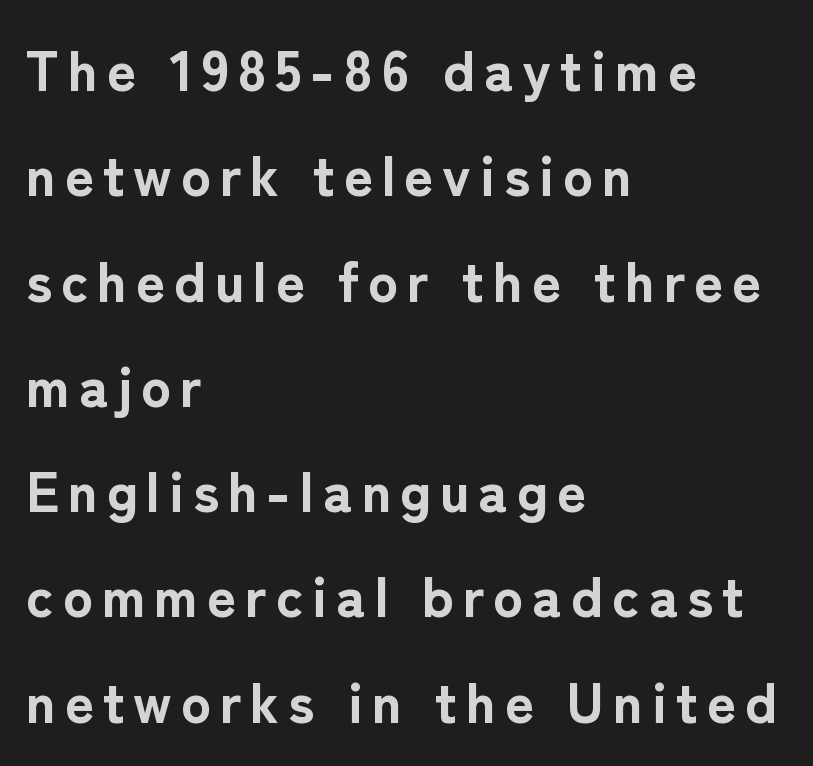
If you drew a line through each stem, it would be perfectly vertical. Is this a sans? Yes — the strokes have no serifs. Look at the stroke-to-counter ratio: heavy, a bold. Varying glyph widths throughout — classic text-font behaviour.
